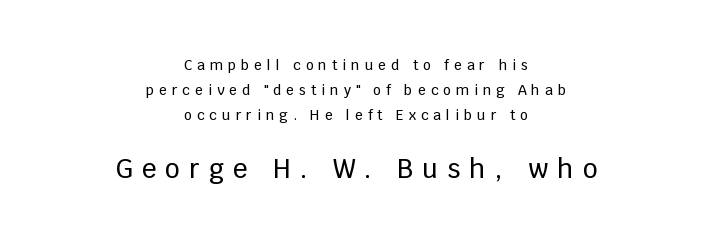
Q: Is the text italic (slanted)? A: No, it is upright.
Q: Is the text underlined? A: No.
Q: How is the paragraph aligned? A: Centered.
Q: Is the spacing between letters normal or unusually wide? A: Unusually wide.
Q: Which block of text is set in a larger size, the first (top) or the second (bottom)? A: The second (bottom) one.
